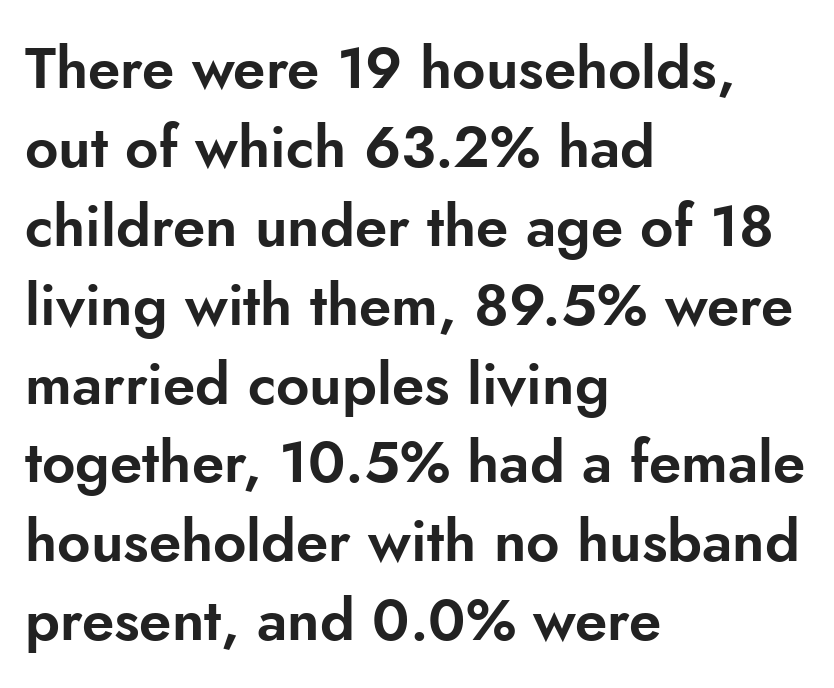
{"serif": "no", "italic": "no", "width": "normal", "stroke_contrast": "low", "x_height": "small", "monospaced": "no", "underline": "no", "align": "left", "line_spacing": "normal", "line_spacing_ratio": 1.36, "letter_spacing": "normal", "letter_spacing_em": 0.0, "glyph_px": 58}
